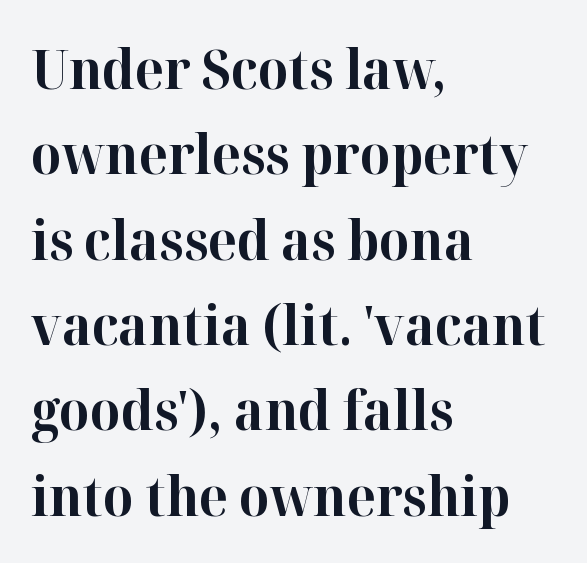
Q: Is the text bold? A: Yes.
Q: Is the text italic (slanted)? A: No, it is upright.
Q: Is the typeface a serif or a sans-serif typeface? A: Serif.
Q: Is the text underlined? A: No.
Q: How is the paragraph aligned? A: Left-aligned.
Q: Is the spacing between letters normal or unusually wide? A: Normal.
Q: Is the spacing between lines tight, normal or loose? A: Normal.
Q: Width (condensed, normal, or wide)? A: Normal.
Q: Stroke contrast? A: High.
Q: x-height? A: Medium.
Q: Monospaced? A: No.
